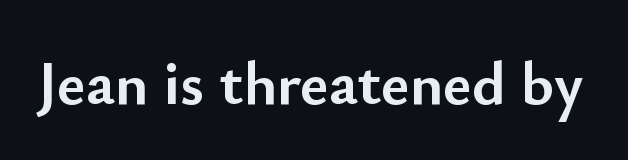
{"serif": "no", "italic": "no", "bold": "yes", "weight": "semibold", "width": "normal", "stroke_contrast": "low", "x_height": "small", "monospaced": "no", "underline": "no", "letter_spacing": "normal", "letter_spacing_em": 0.0, "glyph_px": 62}
